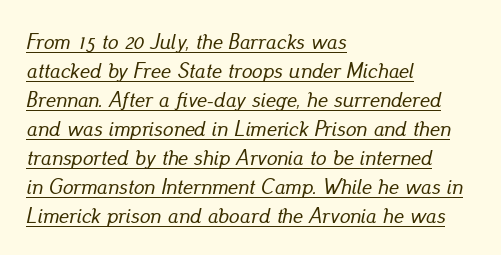
Q: Is the text italic (slanted)? A: Yes, it leans right by about 13 degrees.
Q: Is the text underlined? A: Yes.
Q: How is the paragraph aligned? A: Left-aligned.
Q: Is the spacing between letters normal or unusually wide? A: Normal.
Q: Is the spacing between lines tight, normal or loose? A: Normal.
